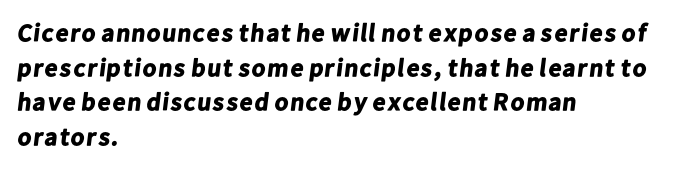
Q: Is the text bold? A: Yes.
Q: Is the text underlined? A: No.
Q: How is the paragraph aligned? A: Left-aligned.
Q: Is the spacing between letters normal or unusually wide? A: Normal.
Q: Is the spacing between lines tight, normal or loose? A: Normal.
